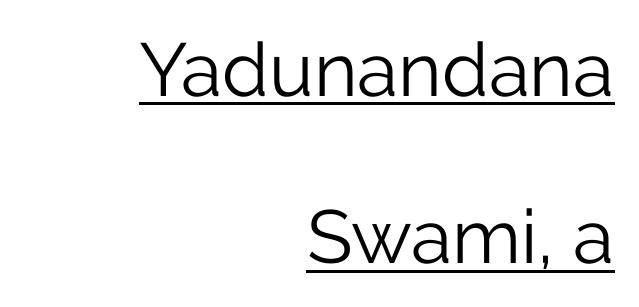
Stem width sits at or under what a default text font uses. Interline gaps are noticeably wide in this sample. Honestly, the letter spacing is just normal — you wouldn't notice it. Style check: upright. Underline: present. A sans-serif font was chosen for this passage.
